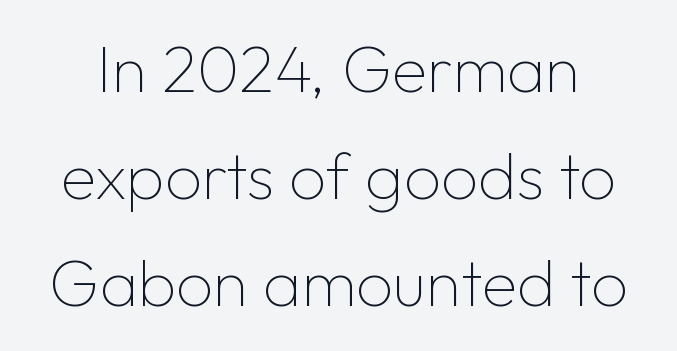
Vertical spacing — default. The type sits square on the baseline with zero lean. You could not count columns in this text — the font is proportionally spaced. Words appear dense and cohesive because spacing is normal. The cut favours lightness, reaching ordinary text weight at its darkest.
